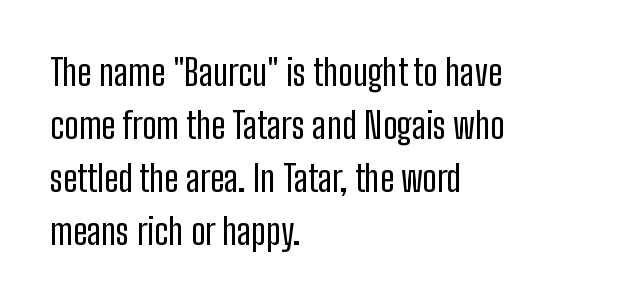
The letterforms sit shoulder to shoulder at normal distance. Do the characters align in a grid? No, the font is proportional. Honestly, there is no underline to notice here at all. Bold? No — there's no thickening of the strokes. Visually the block forms a straight wall on the left and a jagged coastline on the right. Vertical strokes here are truly vertical.
